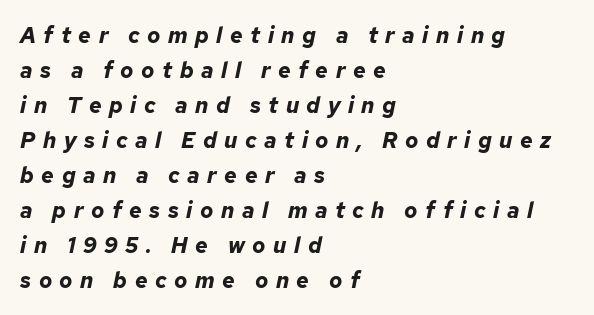
Q: Is the text bold? A: Yes.
Q: Is the text italic (slanted)? A: Yes, it leans right by about 12 degrees.
Q: Is the text underlined? A: No.
Q: How is the paragraph aligned? A: Left-aligned.
Q: Is the spacing between letters normal or unusually wide? A: Unusually wide.
Q: Is the spacing between lines tight, normal or loose? A: Normal.
